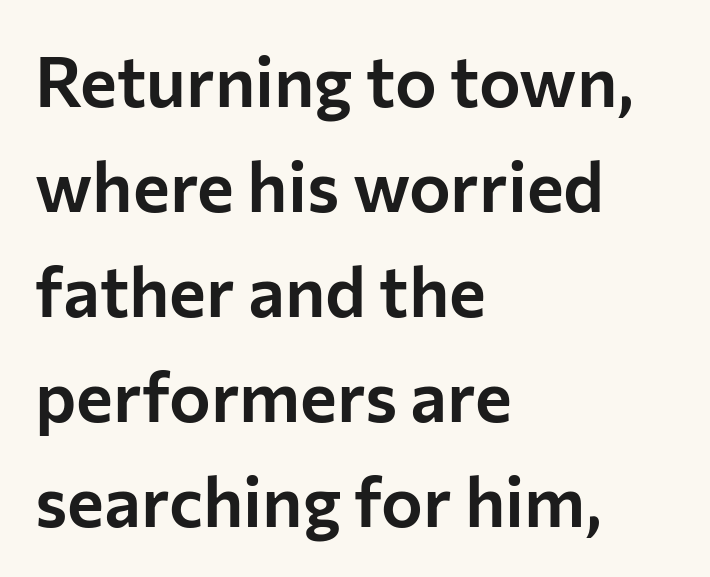
The image shows 70 px sans-serif type, upright; set left-aligned, normal line spacing (1.5x), normal letter spacing, not underlined; low stroke contrast and a medium x-height.
